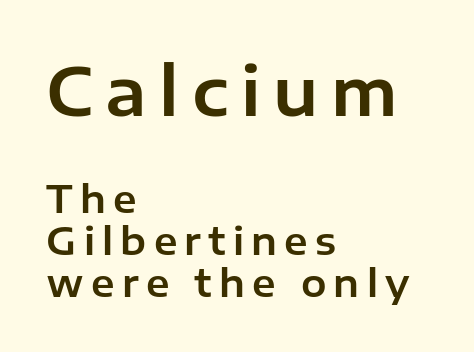
{"serif": "no", "italic": "no", "width": "normal", "stroke_contrast": "low", "x_height": "medium", "monospaced": "no", "underline": "no", "align": "left", "line_spacing": "tight", "line_spacing_ratio": 1.1, "larger_block": "first", "size_ratio": 1.76, "glyph_px": 67}
